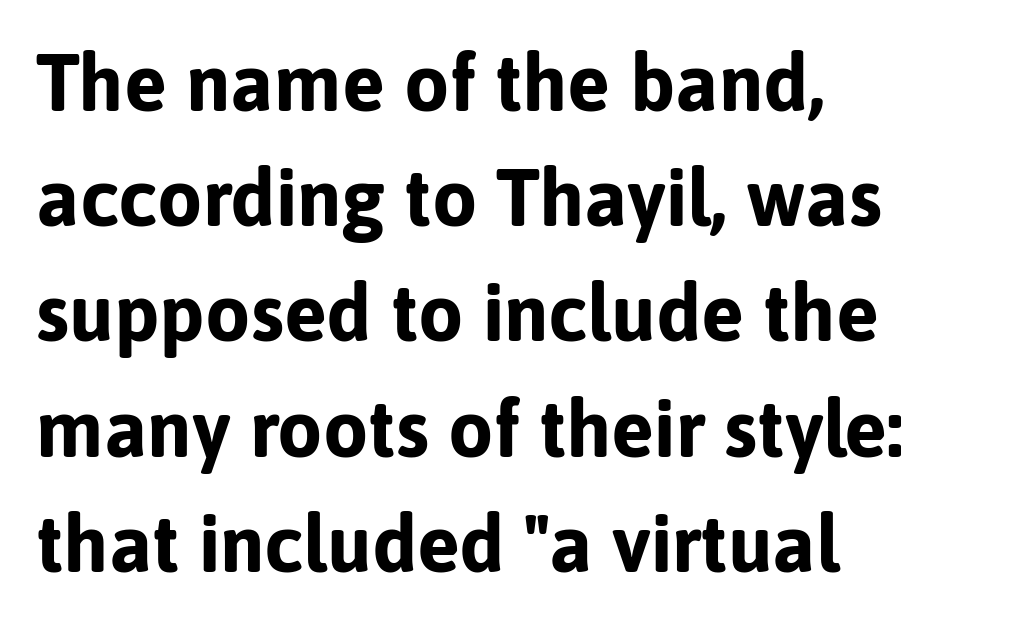
Just letters on the line, the space beneath them empty. Weight: bold. Proportional: the letters do not fall into vertical columns. To sum up the face: it is a sans, with no serifs. The letters stand straight up with perfectly vertical stems.
